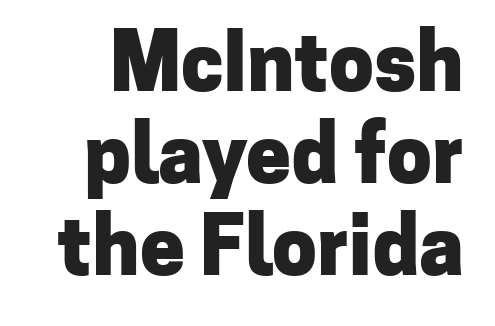
The image shows 80 px heavy sans-serif type, upright; set tight line spacing (1.15x), normal letter spacing, not underlined; low stroke contrast and a medium x-height.
